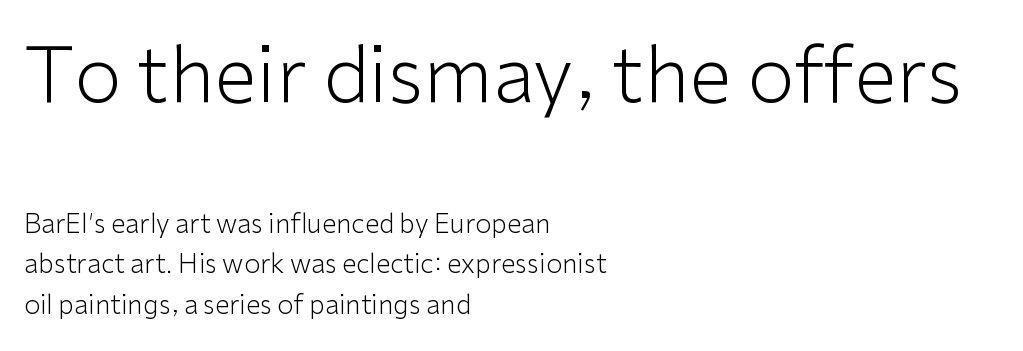
{"serif": "no", "italic": "no", "bold": "no", "weight": "light", "width": "normal", "stroke_contrast": "low", "x_height": "medium", "monospaced": "no", "underline": "no", "align": "left", "line_spacing": "normal", "line_spacing_ratio": 1.56, "letter_spacing": "normal", "letter_spacing_em": 0.0, "larger_block": "first", "size_ratio": 2.96, "glyph_px": 77}
